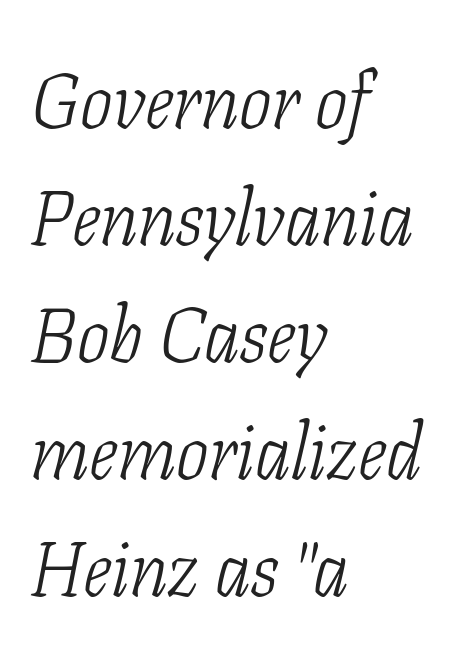
{"serif": "yes", "italic": "yes", "lean": "right", "slant_degrees": 11, "bold": "no", "weight": "light", "width": "condensed", "stroke_contrast": "low", "x_height": "medium", "monospaced": "no", "underline": "no", "align": "left", "line_spacing": "normal", "line_spacing_ratio": 1.52, "letter_spacing": "normal", "letter_spacing_em": 0.0, "glyph_px": 77}
